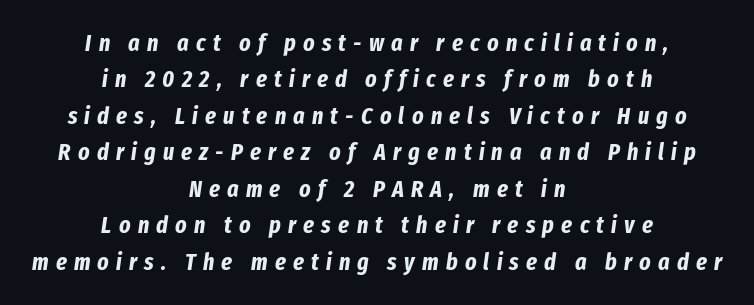
{"italic": "yes", "lean": "right", "slant_degrees": 8, "bold": "yes", "underline": "no", "align": "center", "line_spacing": "normal", "line_spacing_ratio": 1.52, "letter_spacing": "wide", "letter_spacing_em": 0.3, "glyph_px": 24}
